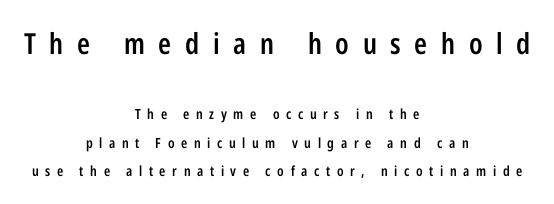
Decoration check: the copy has no underline. These lines are rendered in a variable-pitch font. Between these two stacked blocks, the higher one wins on size. This block would shrink considerably if given ordinary leading; it's expanded now. Semibold letterforms, between regular and bold.
